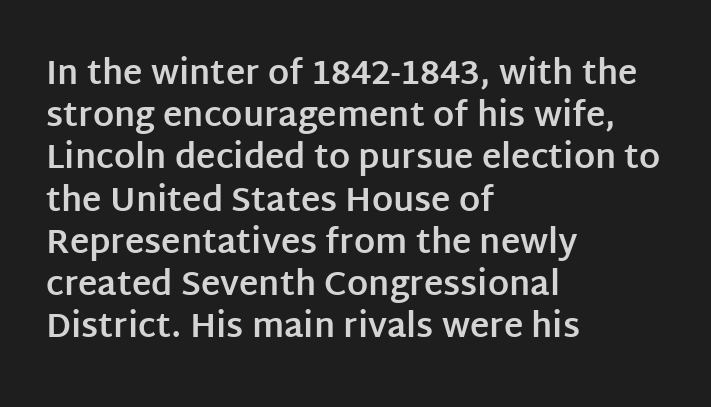
{"serif": "no", "italic": "no", "bold": "yes", "weight": "bold", "width": "normal", "stroke_contrast": "low", "x_height": "large", "monospaced": "no", "underline": "no", "align": "left", "line_spacing": "normal", "line_spacing_ratio": 1.28, "letter_spacing": "normal", "letter_spacing_em": 0.0, "glyph_px": 33}
